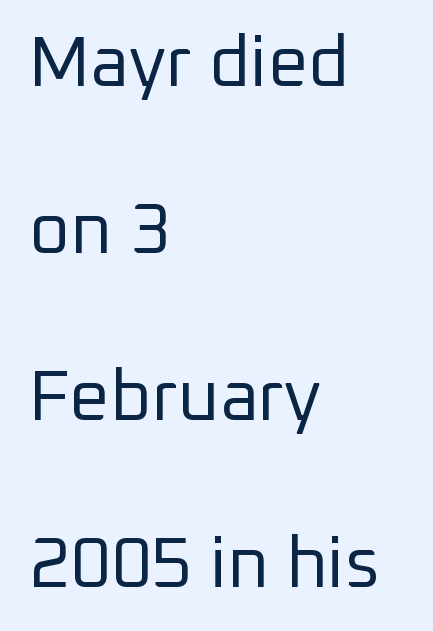
The image shows 71 px regular-weight sans-serif type, upright; set left-aligned, loose line spacing (2.35x), normal letter spacing, not underlined; low stroke contrast and a medium x-height.
